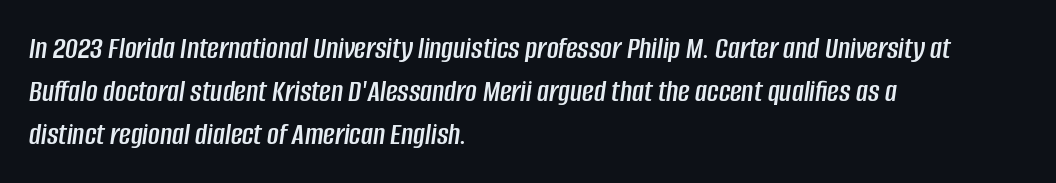
The image shows 32 px condensed type, italic (leaning right); set left-aligned, normal line spacing (1.34x), normal letter spacing, not underlined; low stroke contrast and a large x-height.
